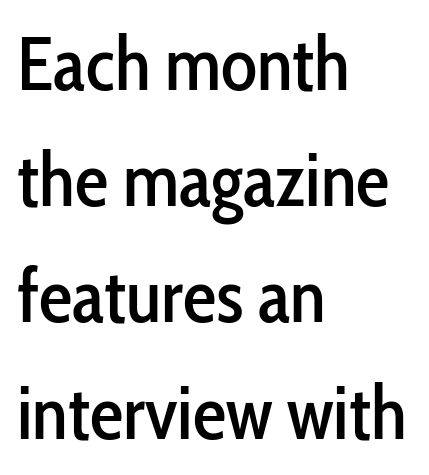
Q: Is the text italic (slanted)? A: No, it is upright.
Q: Is the typeface a serif or a sans-serif typeface? A: Sans-serif.
Q: Is the text underlined? A: No.
Q: How is the paragraph aligned? A: Left-aligned.
Q: Is the spacing between letters normal or unusually wide? A: Normal.
Q: Is the spacing between lines tight, normal or loose? A: Normal.
Q: Width (condensed, normal, or wide)? A: Condensed.
Q: Stroke contrast? A: Low.
Q: x-height? A: Medium.
Q: Monospaced? A: No.
